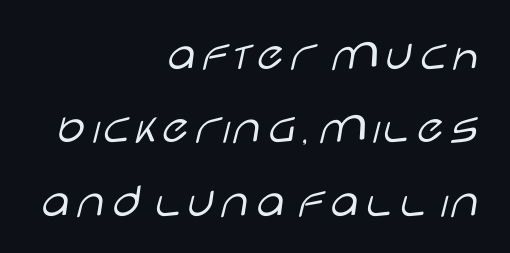
The lines are quadded right. Each stroke keeps to a modest, everyday thickness or less. This sample uses plain, unmodified letter spacing. Descenders are the only things crossing below the line. The passage shown is typed in a proportional face where columns would drift.
